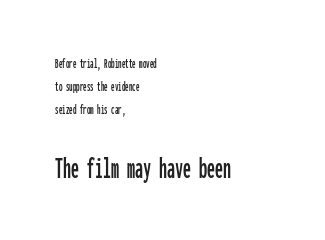
The image shows 32 px condensed sans-serif type, upright, monospaced; set left-aligned, normal line spacing (1.65x), normal letter spacing, not underlined; the second (bottom) block is 2.29x larger; low stroke contrast and a medium x-height.
